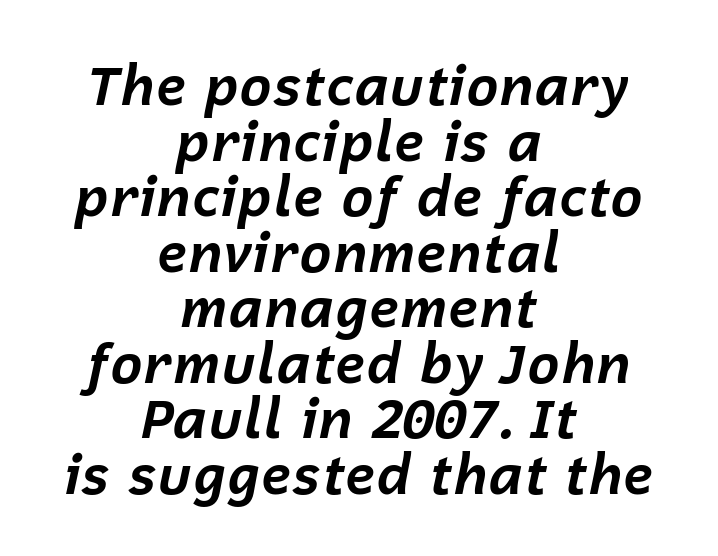
The image shows 55 px bold type, italic (leaning right); set centered, tight line spacing (1.01x), normal letter spacing, not underlined; low stroke contrast and a medium x-height.
